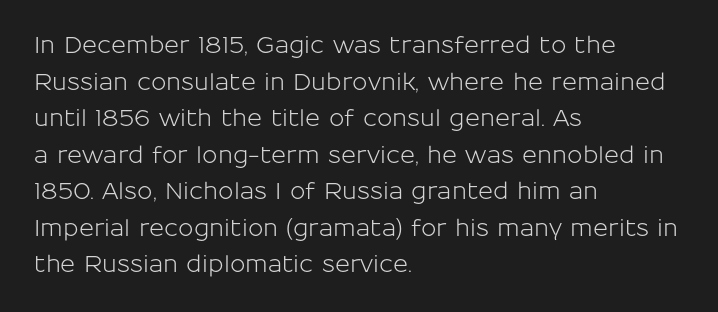
{"italic": "no", "underline": "no", "align": "left", "line_spacing": "normal", "line_spacing_ratio": 1.59, "letter_spacing": "normal", "letter_spacing_em": 0.0, "glyph_px": 23}
